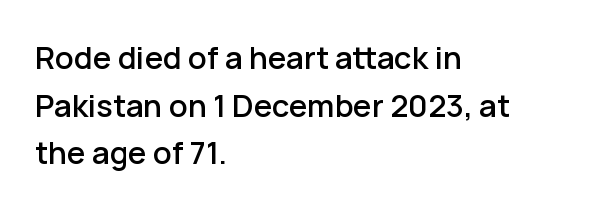
{"serif": "no", "italic": "no", "width": "normal", "stroke_contrast": "low", "x_height": "medium", "monospaced": "no", "underline": "no", "align": "left", "line_spacing": "normal", "line_spacing_ratio": 1.54, "letter_spacing": "normal", "letter_spacing_em": 0.0, "glyph_px": 31}
